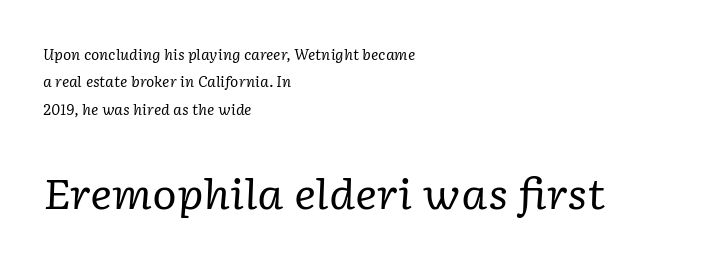
The passage is arranged the way most books set body copy — flush left. Counters stay open thanks to moderate or lighter strokes. A typesetter would call this proportional, since set widths differ per character. The rendering keeps characters at their native spacing.
